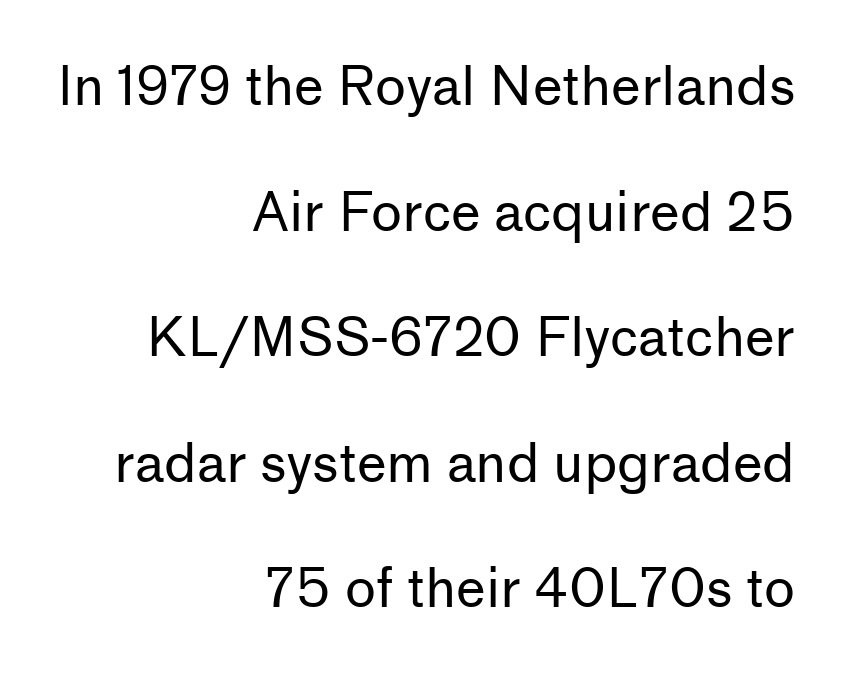
Q: Is the text bold? A: No.
Q: Is the text italic (slanted)? A: No, it is upright.
Q: Is the typeface a serif or a sans-serif typeface? A: Sans-serif.
Q: Is the text underlined? A: No.
Q: How is the paragraph aligned? A: Right-aligned.
Q: Is the spacing between letters normal or unusually wide? A: Normal.
Q: Is the spacing between lines tight, normal or loose? A: Loose.
Q: Width (condensed, normal, or wide)? A: Normal.
Q: Stroke contrast? A: Low.
Q: x-height? A: Medium.
Q: Monospaced? A: No.
